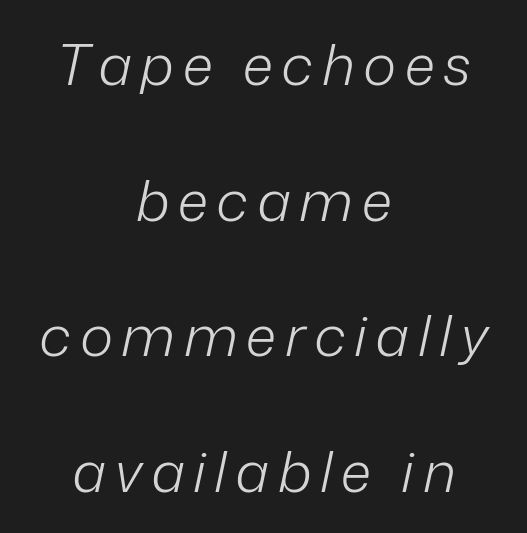
Q: Is the text bold? A: No.
Q: Is the text italic (slanted)? A: Yes, it leans right by about 12 degrees.
Q: Is the text underlined? A: No.
Q: How is the paragraph aligned? A: Centered.
Q: Is the spacing between lines tight, normal or loose? A: Loose.
Q: Width (condensed, normal, or wide)? A: Normal.
Q: Stroke contrast? A: Low.
Q: x-height? A: Medium.
Q: Monospaced? A: No.
